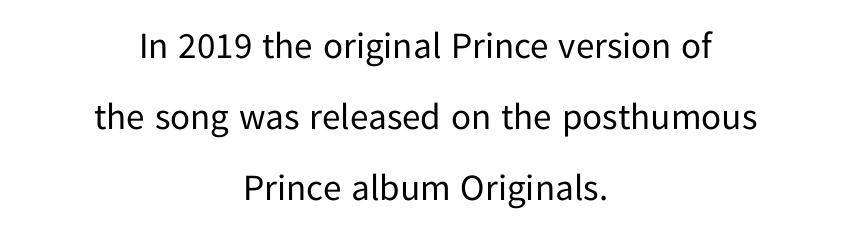
{"serif": "no", "italic": "no", "bold": "no", "weight": "regular", "width": "normal", "stroke_contrast": "low", "x_height": "medium", "monospaced": "no", "underline": "no", "align": "center", "line_spacing": "loose", "line_spacing_ratio": 1.92, "letter_spacing": "normal", "letter_spacing_em": 0.0, "glyph_px": 37}
